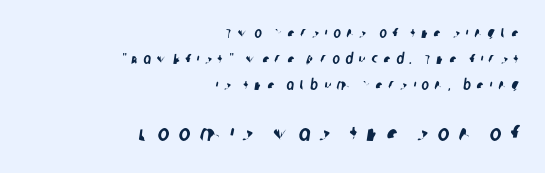
The image shows 22 px text type; set right-aligned, line spacing 1.86x, unusually wide letter spacing (+0.42 em), not underlined; the second (bottom) block is 1.57x larger.
